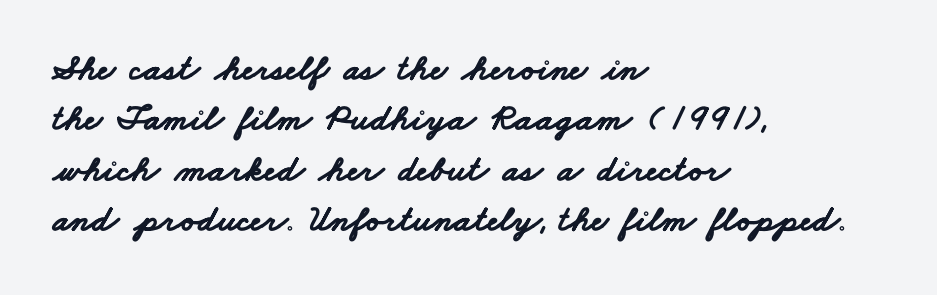
Q: Is the text bold? A: Yes.
Q: Is the typeface a serif or a sans-serif typeface? A: Sans-serif.
Q: Is the text underlined? A: No.
Q: How is the paragraph aligned? A: Left-aligned.
Q: Is the spacing between letters normal or unusually wide? A: Normal.
Q: Is the spacing between lines tight, normal or loose? A: Normal.
Q: Width (condensed, normal, or wide)? A: Wide.
Q: Stroke contrast? A: Low.
Q: x-height? A: Small.
Q: Monospaced? A: No.
